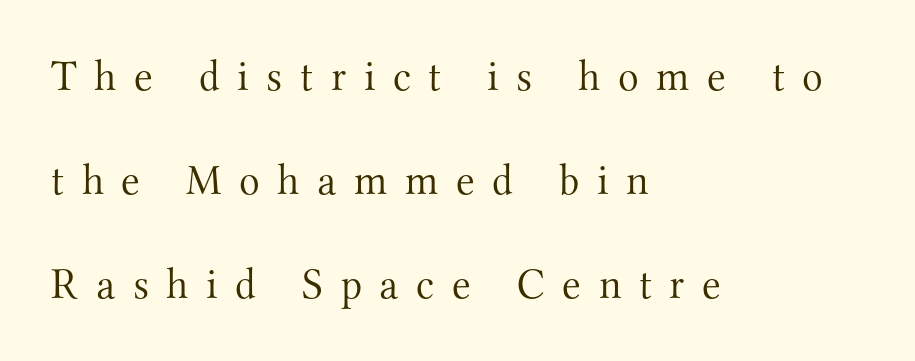
The image shows 43 px light serif type, upright; set left-aligned, loose line spacing (2.42x), unusually wide letter spacing (+0.41 em), not underlined; medium stroke contrast and a small x-height.
